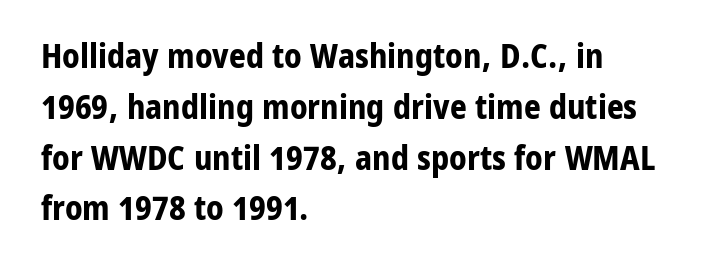
The image shows 33 px bold sans-serif type, upright; set left-aligned, normal line spacing (1.54x), normal letter spacing, not underlined; low stroke contrast and a medium x-height.
